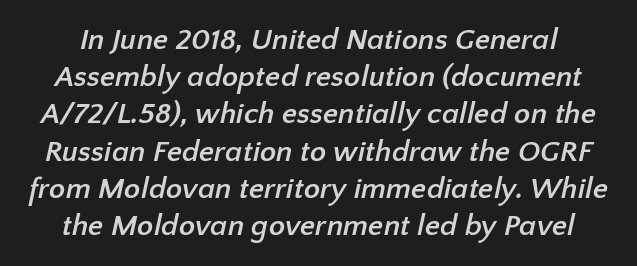
The image shows 30 px semibold sans-serif type; set line spacing 1.24x, normal letter spacing, not underlined; low stroke contrast and a medium x-height.
